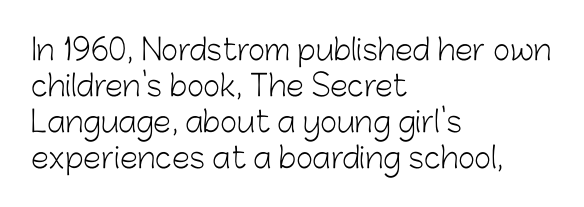
{"serif": "no", "italic": "no", "bold": "no", "weight": "light", "width": "normal", "stroke_contrast": "low", "x_height": "medium", "monospaced": "no", "underline": "no", "align": "left", "line_spacing_ratio": 1.24, "letter_spacing": "normal", "letter_spacing_em": 0.0, "glyph_px": 29}
